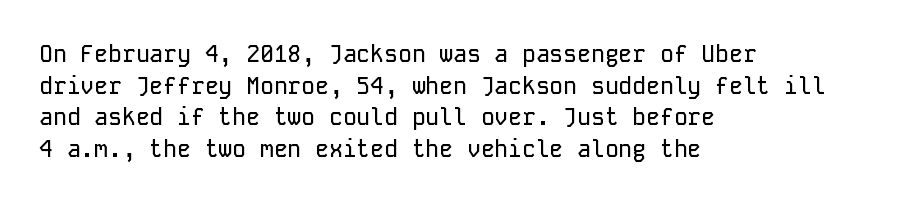
{"italic": "no", "underline": "no", "align": "left", "line_spacing": "normal", "line_spacing_ratio": 1.37, "letter_spacing": "normal", "letter_spacing_em": 0.0, "glyph_px": 23}
